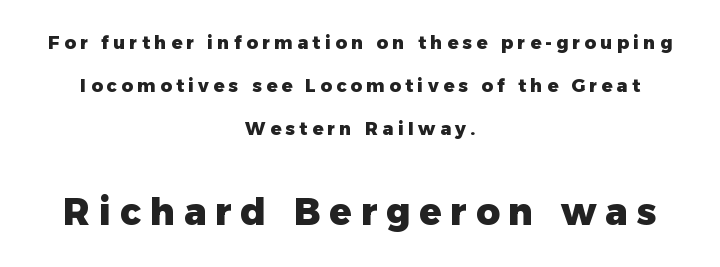
{"serif": "no", "italic": "no", "bold": "yes", "weight": "heavy", "width": "normal", "stroke_contrast": "low", "x_height": "medium", "monospaced": "no", "underline": "no", "align": "center", "line_spacing": "loose", "line_spacing_ratio": 2.38, "letter_spacing": "wide", "letter_spacing_em": 0.24, "larger_block": "second", "size_ratio": 2.06, "glyph_px": 37}
